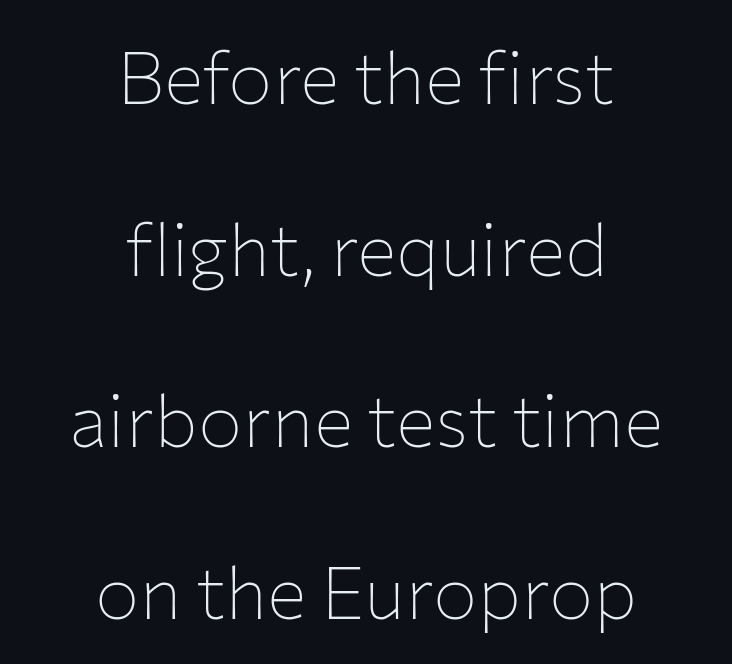
The image shows 74 px thin sans-serif type, upright; set centered, loose line spacing (2.32x), normal letter spacing, not underlined; low stroke contrast and a medium x-height.
